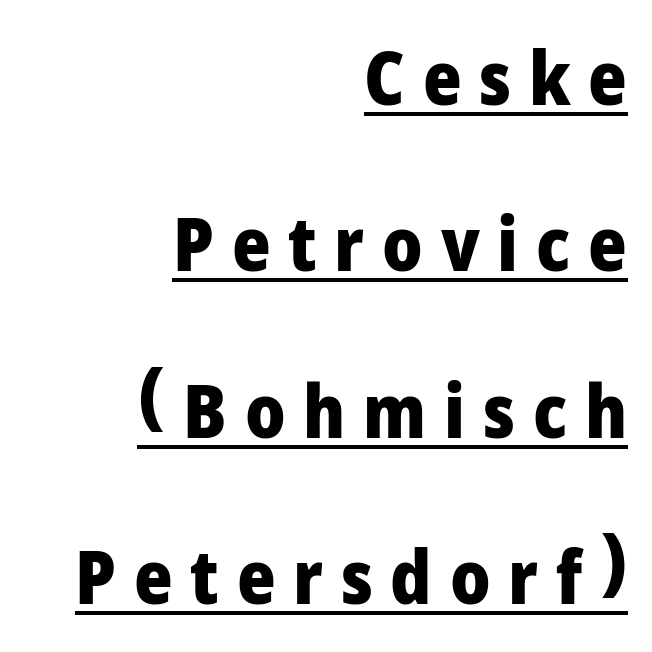
{"serif": "no", "italic": "no", "bold": "yes", "weight": "heavy", "width": "normal", "stroke_contrast": "low", "x_height": "medium", "monospaced": "no", "underline": "yes", "align": "right", "line_spacing": "loose", "line_spacing_ratio": 2.25, "letter_spacing": "wide", "letter_spacing_em": 0.24, "glyph_px": 74}
